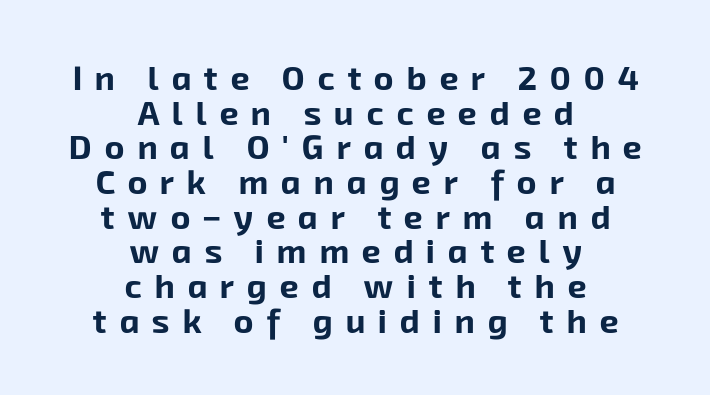
The image shows 34 px bold sans-serif type; set centered, tight line spacing (1.02x), unusually wide letter spacing (+0.37 em), not underlined; low stroke contrast and a medium x-height.
